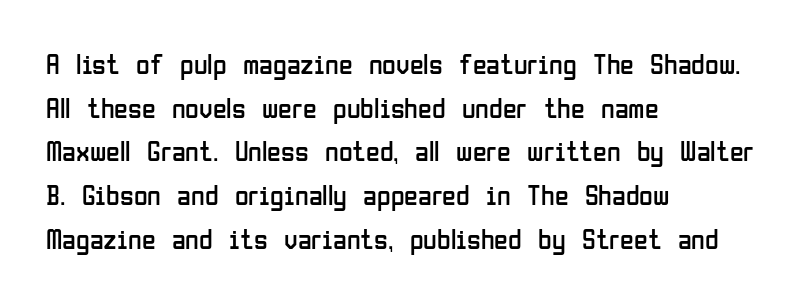
To sum up the face: it is a sans, with no serifs. Default kerning and tracking; the words read as compact shapes. Character widths vary here, with narrow letters taking less room than wide ones. Stroke mass is kept to a normal reading level or below.
